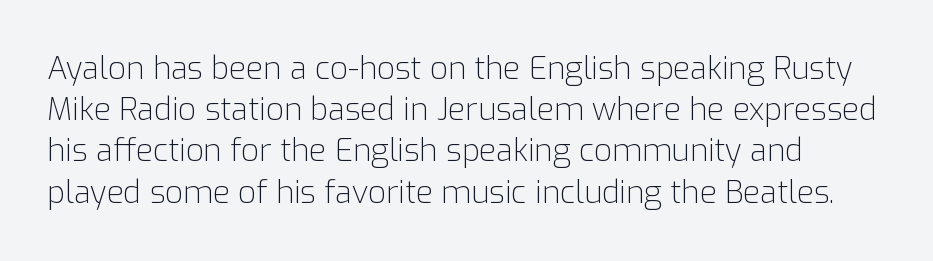
The image shows 31 px light sans-serif type, upright; set normal line spacing (1.33x), normal letter spacing, not underlined; low stroke contrast and a medium x-height.
